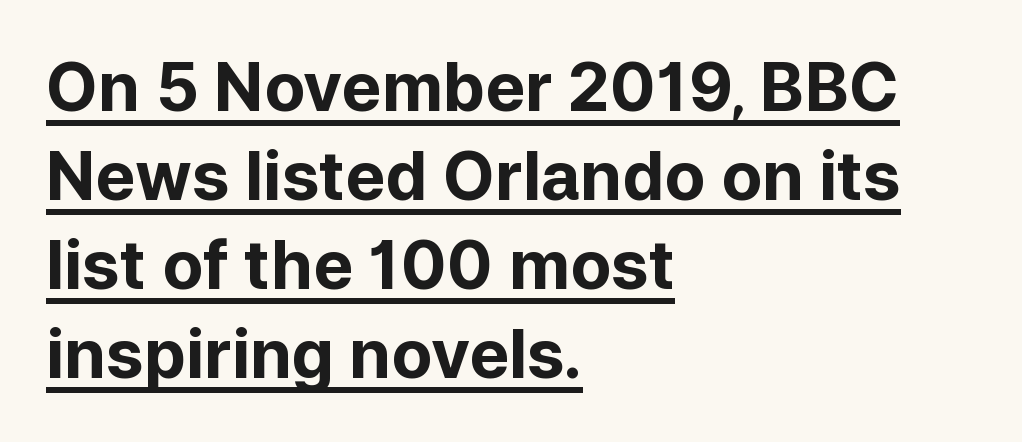
The image shows 67 px bold sans-serif type, upright; set left-aligned, normal line spacing (1.33x), normal letter spacing, underlined; low stroke contrast and a medium x-height.
